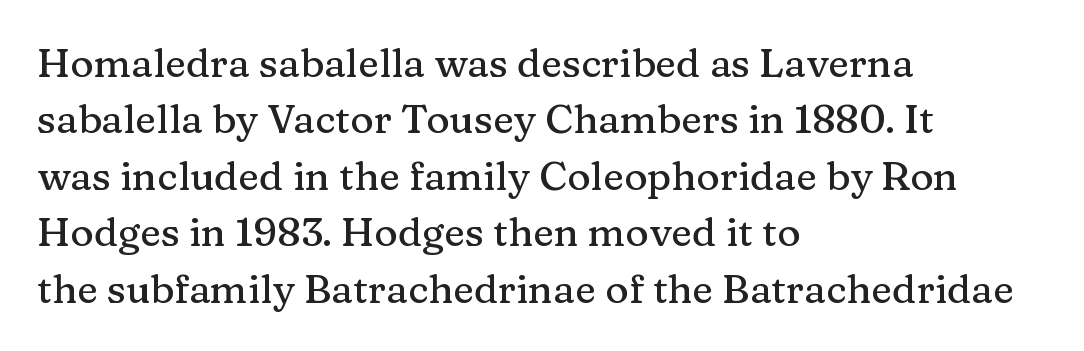
A typesetter would mark this as roman, not italic. The passage shown is typed in a proportional face where columns would drift. These lines stack with their left ends in a neat column. Each letter's strokes conclude with small projecting serifs. Vertically, the passage feels balanced, rows spaced as you'd expect. There is no visible air inserted between adjacent glyphs.
